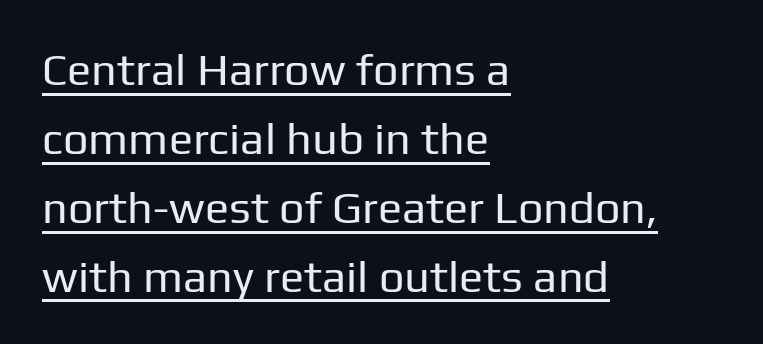
Q: Is the text bold? A: No.
Q: Is the text italic (slanted)? A: No, it is upright.
Q: Is the typeface a serif or a sans-serif typeface? A: Sans-serif.
Q: Is the text underlined? A: Yes.
Q: How is the paragraph aligned? A: Left-aligned.
Q: Is the spacing between letters normal or unusually wide? A: Normal.
Q: Is the spacing between lines tight, normal or loose? A: Normal.
Q: Width (condensed, normal, or wide)? A: Normal.
Q: Stroke contrast? A: Low.
Q: x-height? A: Medium.
Q: Monospaced? A: No.
